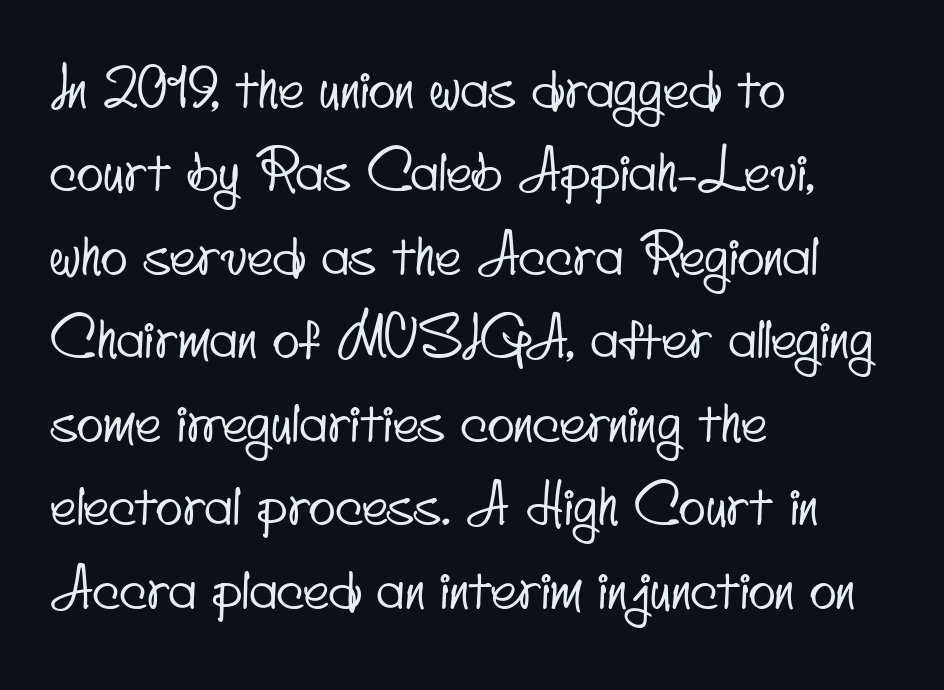
The image shows 56 px condensed sans-serif type; set left-aligned, normal line spacing (1.49x), normal letter spacing, not underlined; low stroke contrast and a small x-height.
